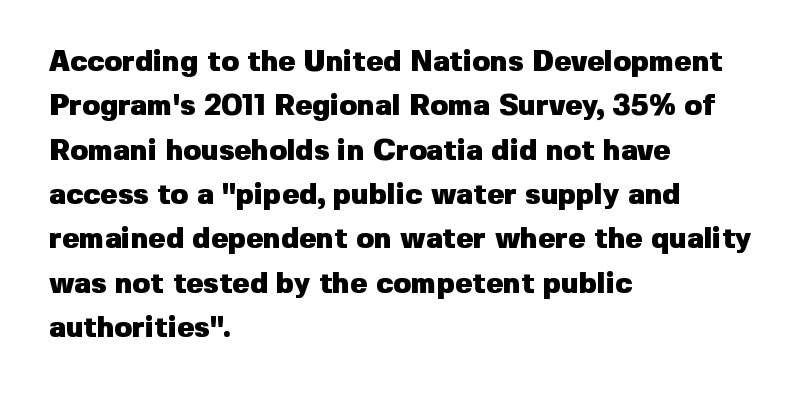
Each word holds together tightly as a unit, with standard inter-letter gaps. How would I describe the line gaps? Plain and ordinary. Chunky letters — that's bold for sure. A student would call this left alignment; a typographer would say flush left, rag right.
